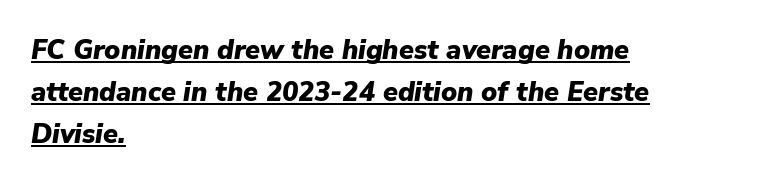
The image shows 27 px bold type, italic (leaning right); set left-aligned, normal line spacing (1.56x), normal letter spacing, underlined.
